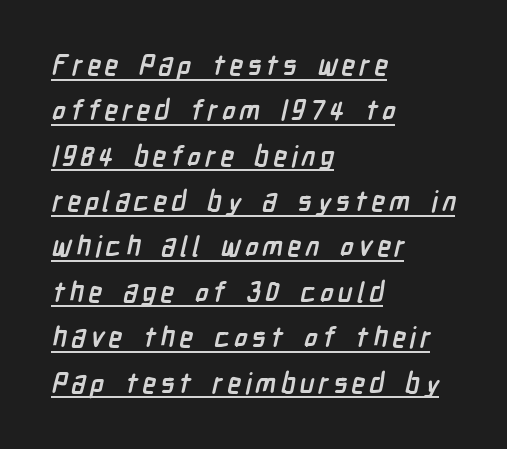
You can see a thin bar hugging the bottom of the glyphs. Each letter keeps its own natural width here, so spacing adapts to shape. The characters look thick and weighty, a clear bold. Reading down the block, your eye returns to a fixed left position each line. The block of text has a typical density, with ordinary space between rows. A sans-serif font was chosen for this passage.
